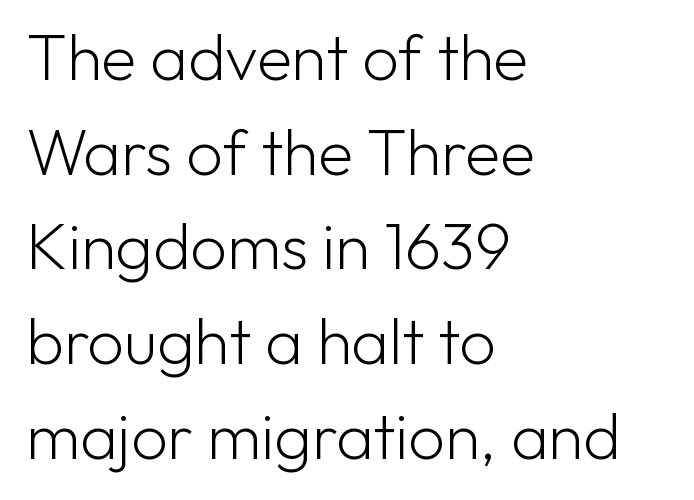
The string is rendered with underlining switched off. The passage is arranged the way most books set body copy — flush left. The letters advance in unequal steps, a hallmark of proportional type. Default kerning and tracking; the words read as compact shapes.
